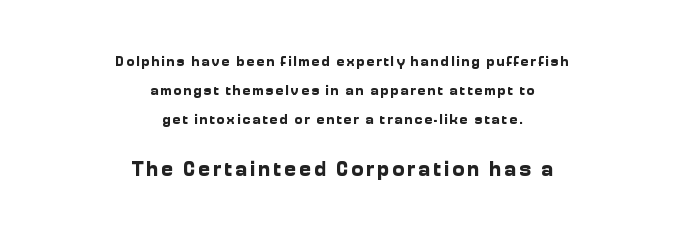
The image shows 21 px bold type, upright; set centered, loose line spacing (2.06x), not underlined; the second (bottom) block is 1.5x larger.
